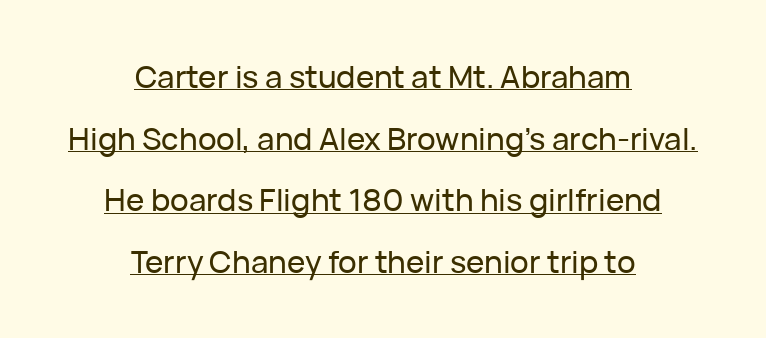
Neither beginnings nor endings align; midpoints do. Nothing unusual about the tracking: characters are spaced as the font intends. A typesetter would label this face a sans. The rendering uses natural spacing where letterforms have individual widths. Upright lettering throughout. Notice how a bar underscores the lettering throughout.
